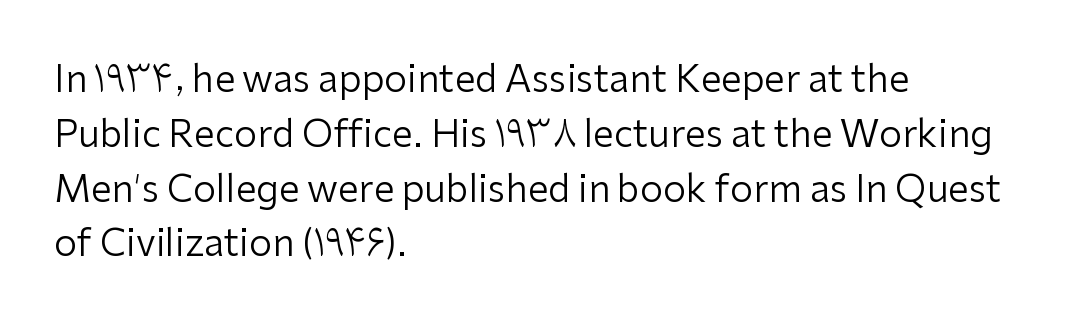
This sample has the flowing, uneven cadence of proportional lettering. Classification — sans serif. Is the type heavy? It reads as light-to-regular instead. Is the letter spacing exaggerated? No — it looks like the ordinary default. Ordinary non-slanted type is in use. Each row of text sits above clean, open space.
